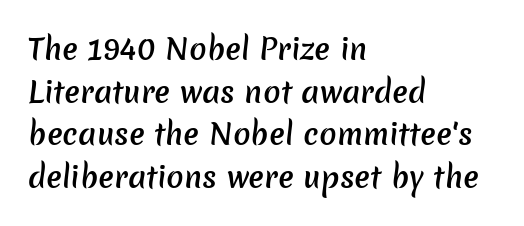
Q: Is the text bold? A: Semi-bold.
Q: Is the typeface a serif or a sans-serif typeface? A: Sans-serif.
Q: Is the text underlined? A: No.
Q: How is the paragraph aligned? A: Left-aligned.
Q: Is the spacing between letters normal or unusually wide? A: Normal.
Q: Is the spacing between lines tight, normal or loose? A: Normal.
Q: Width (condensed, normal, or wide)? A: Normal.
Q: Stroke contrast? A: Low.
Q: x-height? A: Medium.
Q: Monospaced? A: No.
